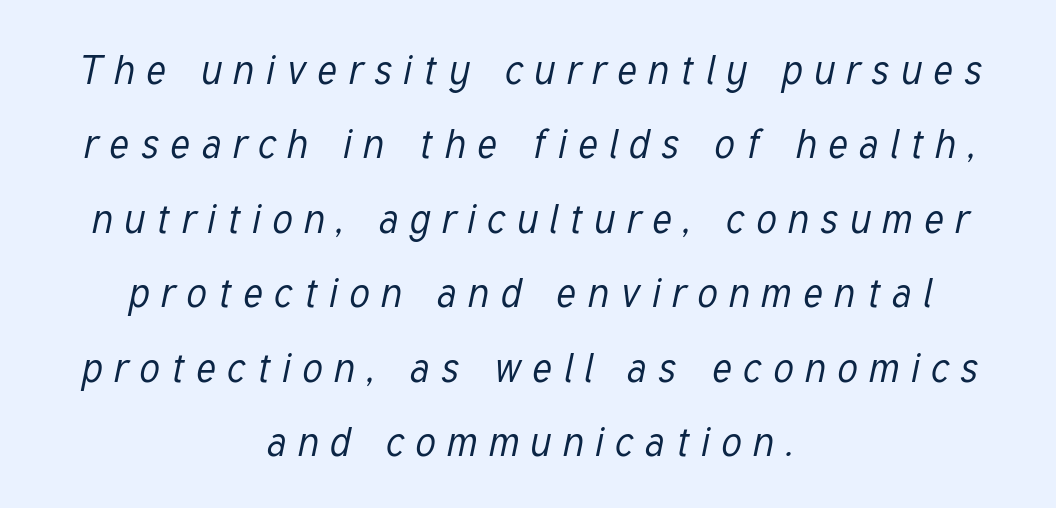
{"italic": "yes", "lean": "right", "slant_degrees": 12, "bold": "no", "weight": "regular", "width": "condensed", "stroke_contrast": "low", "x_height": "medium", "monospaced": "no", "underline": "no", "align": "center", "line_spacing_ratio": 1.86, "letter_spacing": "wide", "letter_spacing_em": 0.29, "glyph_px": 40}
